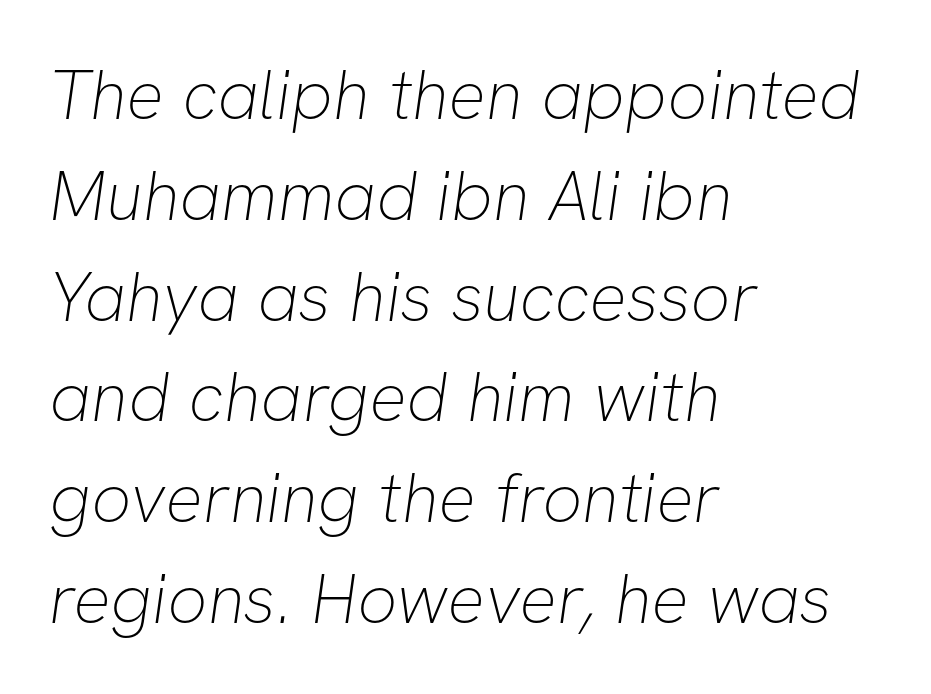
Q: Is the text bold? A: No.
Q: Is the typeface a serif or a sans-serif typeface? A: Sans-serif.
Q: Is the text underlined? A: No.
Q: How is the paragraph aligned? A: Left-aligned.
Q: Is the spacing between letters normal or unusually wide? A: Normal.
Q: Is the spacing between lines tight, normal or loose? A: Normal.
Q: Width (condensed, normal, or wide)? A: Normal.
Q: Stroke contrast? A: Low.
Q: x-height? A: Medium.
Q: Monospaced? A: No.
